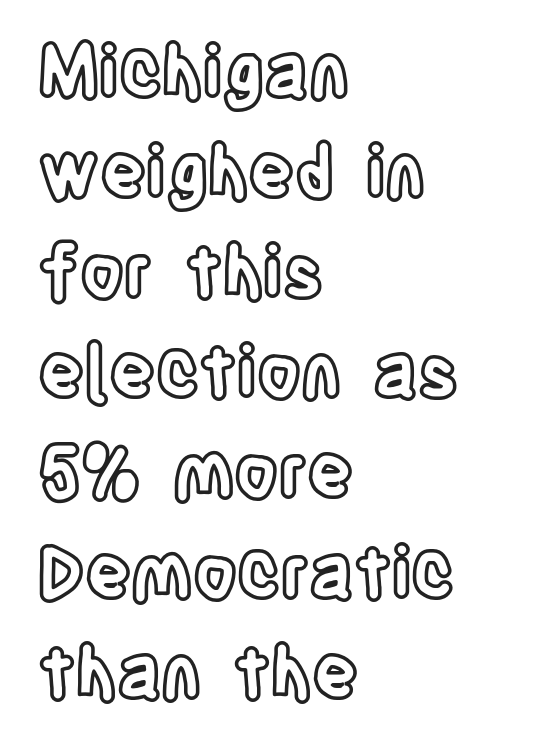
The image shows 71 px condensed type, upright; set left-aligned, normal line spacing (1.41x), normal letter spacing, not underlined; a large x-height.
